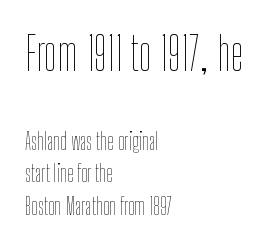
The image shows 46 px thin, condensed type, upright; set left-aligned, normal line spacing (1.41x), normal letter spacing, not underlined; the first (top) block is 2.0x larger; low stroke contrast and a medium x-height.
